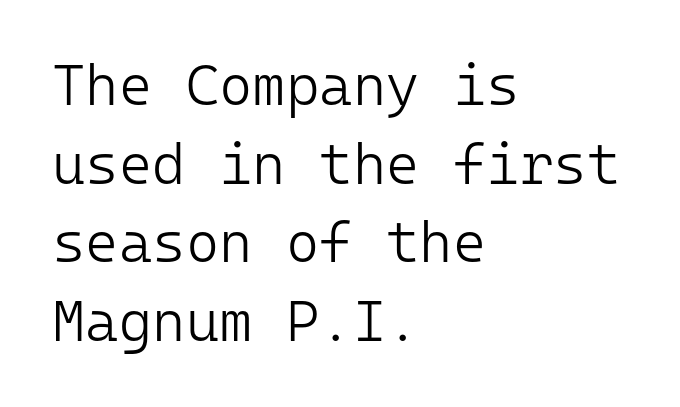
Q: Is the text bold? A: No.
Q: Is the text italic (slanted)? A: No, it is upright.
Q: Is the typeface a serif or a sans-serif typeface? A: Sans-serif.
Q: Is the text underlined? A: No.
Q: How is the paragraph aligned? A: Left-aligned.
Q: Is the spacing between letters normal or unusually wide? A: Normal.
Q: Is the spacing between lines tight, normal or loose? A: Normal.
Q: Width (condensed, normal, or wide)? A: Normal.
Q: Stroke contrast? A: Low.
Q: x-height? A: Medium.
Q: Monospaced? A: Yes.
